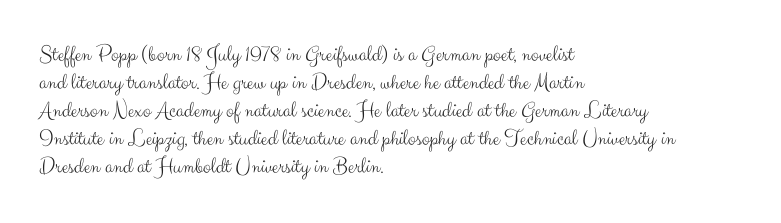
Layout note: lines flush left. Decoration check: the copy has no underline. Short note: letters normally spaced.
